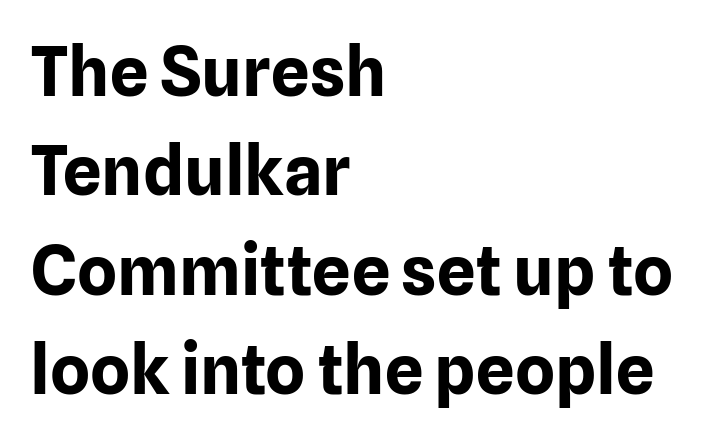
{"serif": "no", "italic": "no", "bold": "yes", "weight": "bold", "width": "normal", "stroke_contrast": "low", "x_height": "medium", "monospaced": "no", "underline": "no", "align": "left", "line_spacing": "normal", "line_spacing_ratio": 1.46, "letter_spacing": "normal", "letter_spacing_em": 0.0, "glyph_px": 68}
